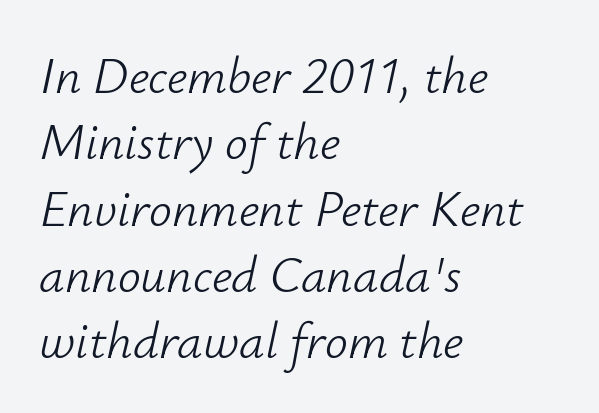
Stroke thickness stays within the range of a standard reading face or lighter. A typesetter would mark this as italic. Line beginnings align vertically; line endings do not. Each row of text sits above clean, open space. A typesetter would call this zero additional tracking. The passage shown stacks its lines at a standard gap.
